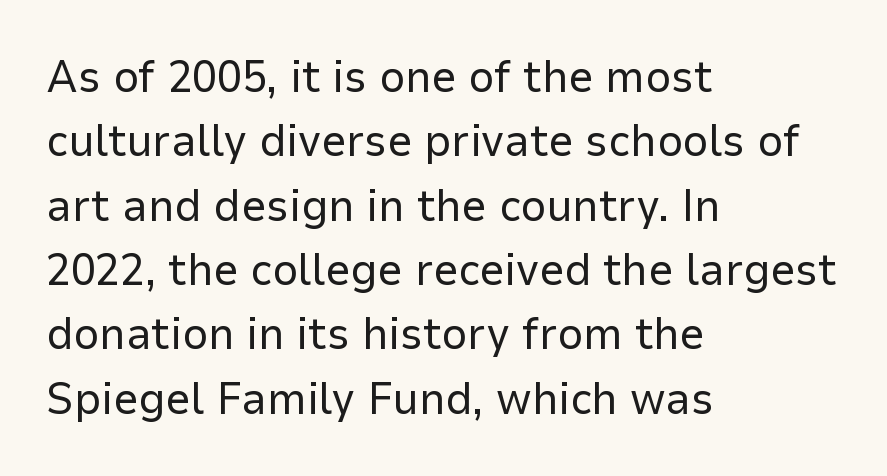
The strip under each line holds only bare page. A typesetter would call this leading conventional body-copy spacing. Reading down the block, your eye returns to a fixed left position each line. The typography opts for an upright posture over an oblique one. The tracking reads as untouched default to a designer's eye.
